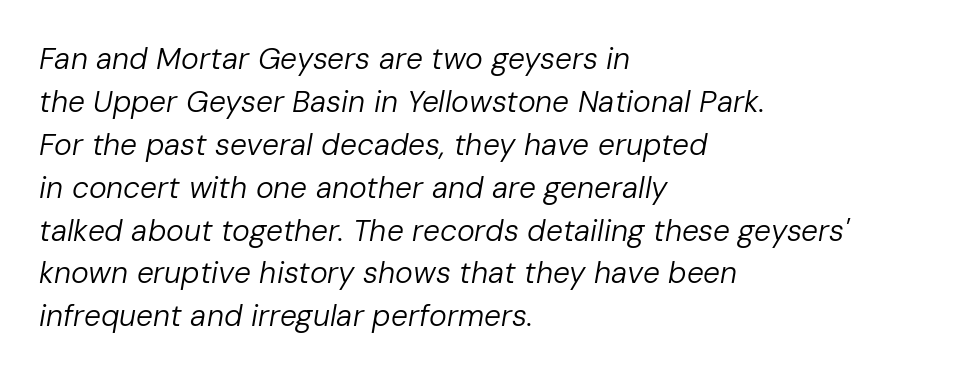
Does the lettering tilt? It does — this is italic. The typesetter chose a ragged-right arrangement here. Plain, unruled lines of type. The face looks like a standard text weight, possibly lighter.
